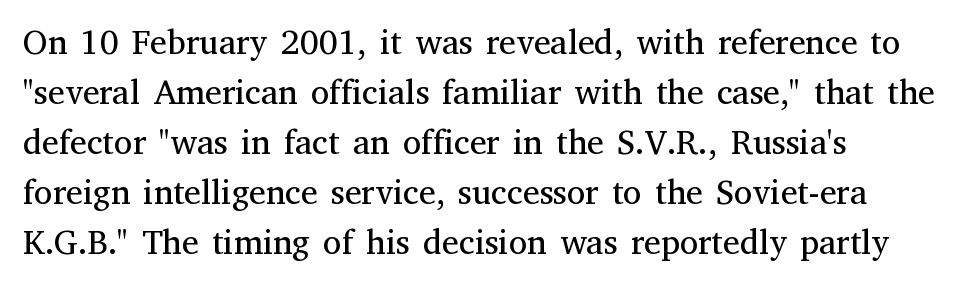
Q: Is the text bold? A: No.
Q: Is the text italic (slanted)? A: No, it is upright.
Q: Is the typeface a serif or a sans-serif typeface? A: Serif.
Q: Is the text underlined? A: No.
Q: How is the paragraph aligned? A: Left-aligned.
Q: Is the spacing between letters normal or unusually wide? A: Normal.
Q: Is the spacing between lines tight, normal or loose? A: Normal.
Q: Width (condensed, normal, or wide)? A: Normal.
Q: Stroke contrast? A: Medium.
Q: x-height? A: Medium.
Q: Monospaced? A: No.
